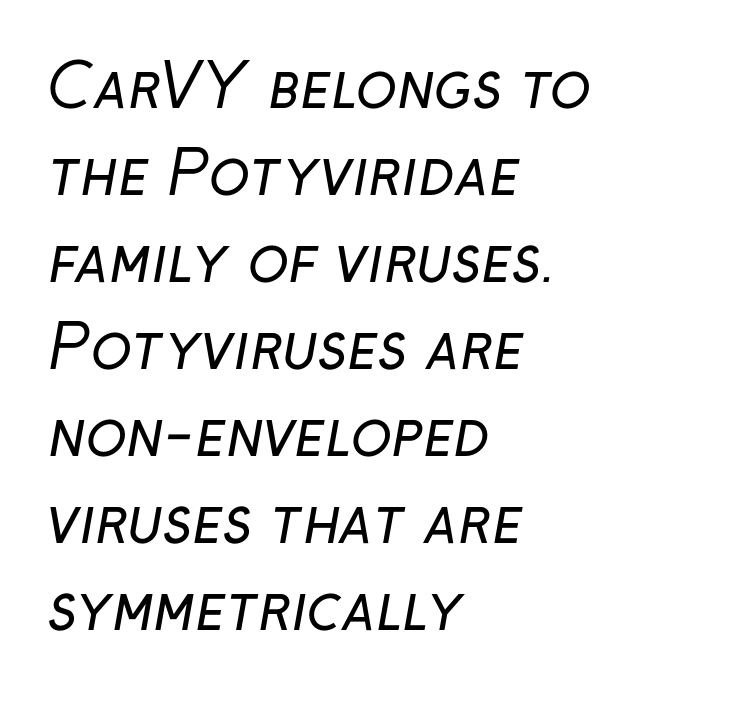
The image shows 60 px regular-weight sans-serif type; set left-aligned, normal line spacing (1.45x), normal letter spacing, not underlined; low stroke contrast and a medium x-height.
